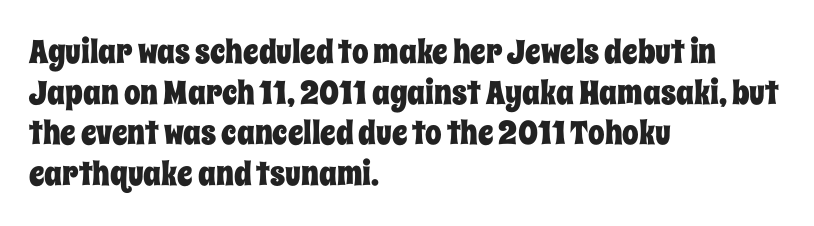
The image shows 33 px condensed type, upright; set left-aligned, line spacing 1.23x, normal letter spacing, not underlined; low stroke contrast and a large x-height.
